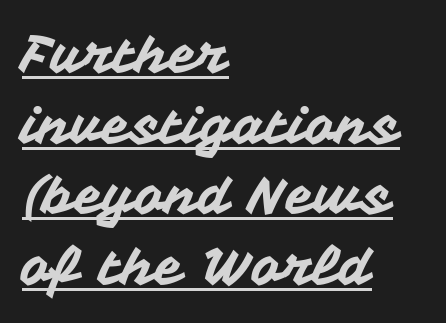
The image shows 52 px sans-serif type; set left-aligned, normal line spacing (1.36x), normal letter spacing, underlined; medium stroke contrast and a medium x-height.
